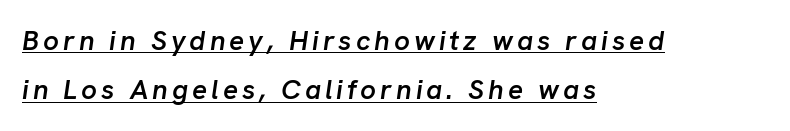
{"italic": "yes", "lean": "right", "slant_degrees": 8, "bold": "semi", "weight": "semibold", "width": "normal", "stroke_contrast": "low", "x_height": "medium", "monospaced": "no", "underline": "yes", "align": "left", "line_spacing_ratio": 1.76, "glyph_px": 28}
